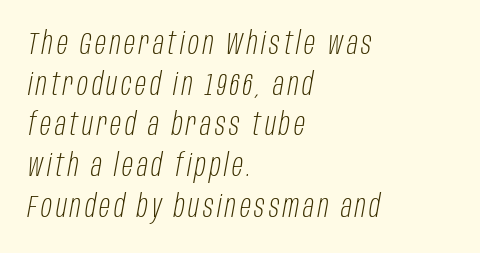
Q: Is the text bold? A: No.
Q: Is the text italic (slanted)? A: Yes, it leans right by about 10 degrees.
Q: Is the text underlined? A: No.
Q: How is the paragraph aligned? A: Left-aligned.
Q: Is the spacing between lines tight, normal or loose? A: Normal.
Q: Width (condensed, normal, or wide)? A: Condensed.
Q: Stroke contrast? A: Low.
Q: x-height? A: Large.
Q: Monospaced? A: No.
